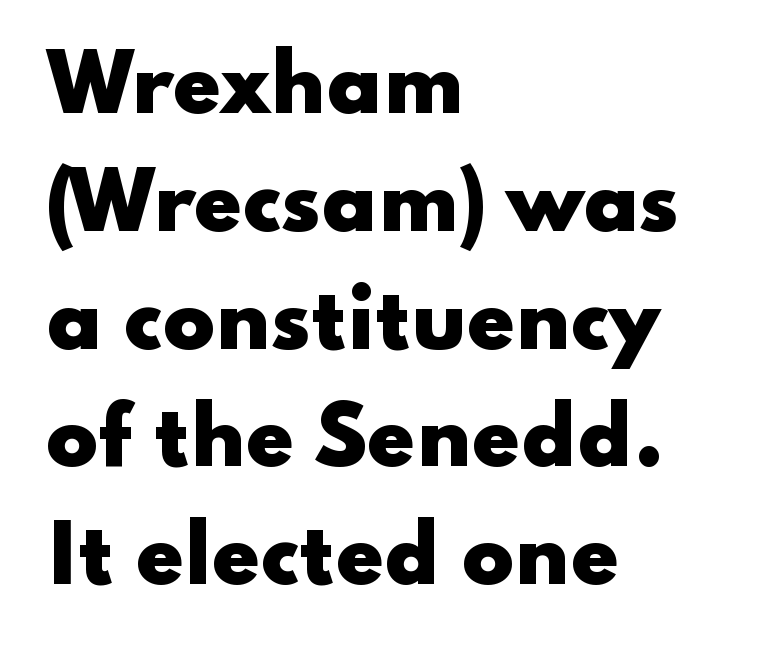
Q: Is the text bold? A: Yes.
Q: Is the text italic (slanted)? A: No, it is upright.
Q: Is the typeface a serif or a sans-serif typeface? A: Sans-serif.
Q: Is the text underlined? A: No.
Q: How is the paragraph aligned? A: Left-aligned.
Q: Is the spacing between letters normal or unusually wide? A: Normal.
Q: Is the spacing between lines tight, normal or loose? A: Normal.
Q: Width (condensed, normal, or wide)? A: Wide.
Q: Stroke contrast? A: Low.
Q: x-height? A: Small.
Q: Monospaced? A: No.
